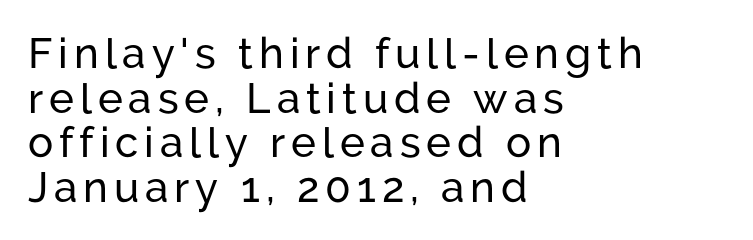
Q: Is the text italic (slanted)? A: No, it is upright.
Q: Is the typeface a serif or a sans-serif typeface? A: Sans-serif.
Q: Is the text underlined? A: No.
Q: How is the paragraph aligned? A: Left-aligned.
Q: Is the spacing between lines tight, normal or loose? A: Tight.
Q: Width (condensed, normal, or wide)? A: Normal.
Q: Stroke contrast? A: Low.
Q: x-height? A: Medium.
Q: Monospaced? A: No.
